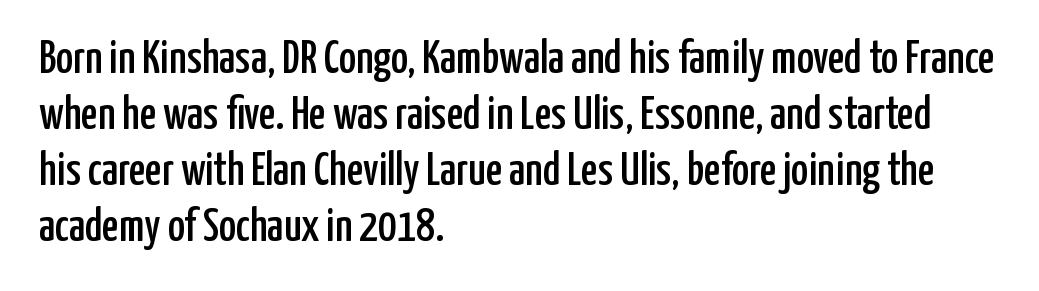
The image shows 46 px condensed sans-serif type, upright; set left-aligned, line spacing 1.22x, normal letter spacing, not underlined; low stroke contrast and a medium x-height.
